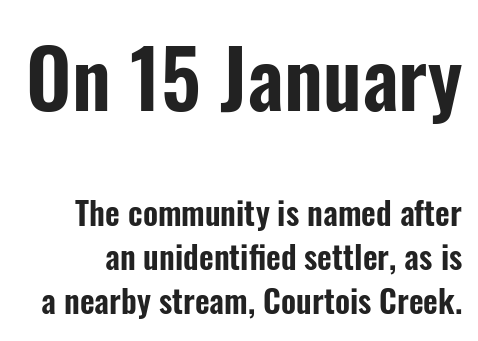
The image shows 79 px condensed sans-serif type, upright; set normal line spacing (1.37x), normal letter spacing, not underlined; the first (top) block is 2.47x larger; low stroke contrast and a medium x-height.
